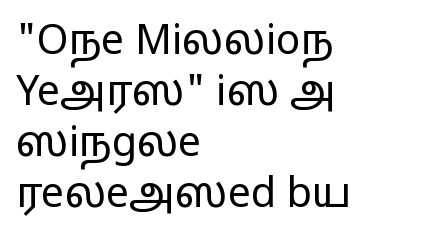
{"serif": "no", "italic": "no", "bold": "no", "weight": "regular", "width": "wide", "stroke_contrast": "low", "x_height": "medium", "monospaced": "no", "underline": "no", "align": "left", "line_spacing_ratio": 1.24, "letter_spacing": "normal", "letter_spacing_em": 0.0, "glyph_px": 41}
